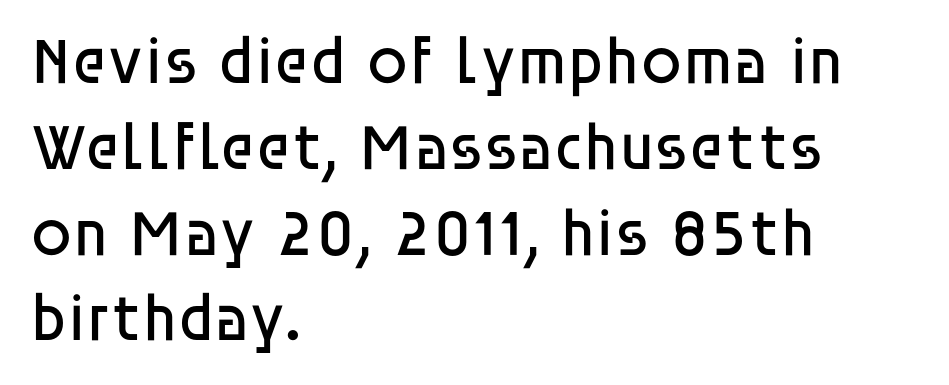
Rendered with straight, roman letterforms. The specimen omits any rule beneath the text block's lines. The typeface has the unassuming heft of standard copy or less. The designer went with a sans here, leaving each stem footless. Here the designer chose a conventional face with non-uniform glyph widths.
